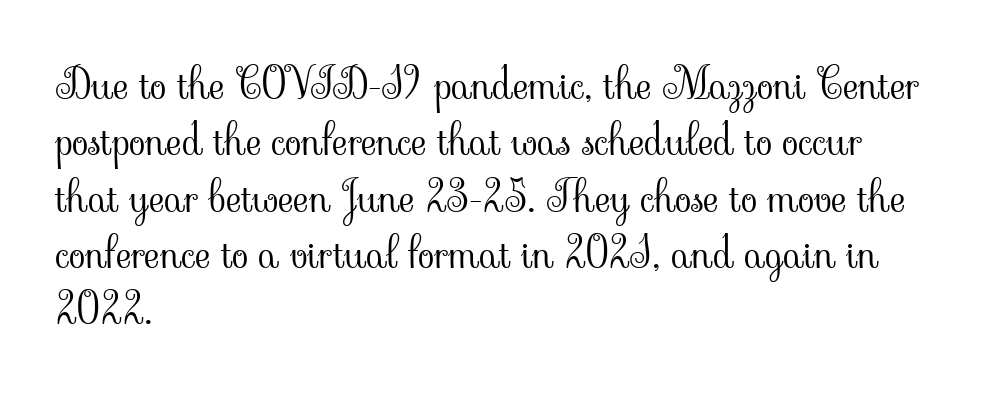
Q: Is the text bold? A: No.
Q: Is the text italic (slanted)? A: No, it is upright.
Q: Is the typeface a serif or a sans-serif typeface? A: Serif.
Q: Is the text underlined? A: No.
Q: How is the paragraph aligned? A: Left-aligned.
Q: Is the spacing between letters normal or unusually wide? A: Normal.
Q: Is the spacing between lines tight, normal or loose? A: Normal.
Q: Width (condensed, normal, or wide)? A: Normal.
Q: Stroke contrast? A: Low.
Q: x-height? A: Small.
Q: Monospaced? A: No.
